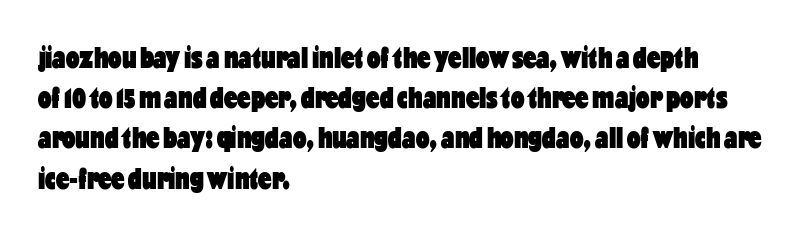
Q: Is the text bold? A: Yes.
Q: Is the text italic (slanted)? A: No, it is upright.
Q: Is the typeface a serif or a sans-serif typeface? A: Sans-serif.
Q: Is the text underlined? A: No.
Q: How is the paragraph aligned? A: Left-aligned.
Q: Is the spacing between letters normal or unusually wide? A: Normal.
Q: Is the spacing between lines tight, normal or loose? A: Normal.
Q: Width (condensed, normal, or wide)? A: Condensed.
Q: Stroke contrast? A: Low.
Q: x-height? A: Medium.
Q: Monospaced? A: No.
